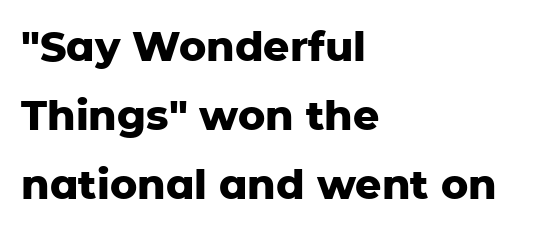
Q: Is the text bold? A: Yes.
Q: Is the text italic (slanted)? A: No, it is upright.
Q: Is the typeface a serif or a sans-serif typeface? A: Sans-serif.
Q: Is the text underlined? A: No.
Q: How is the paragraph aligned? A: Left-aligned.
Q: Is the spacing between letters normal or unusually wide? A: Normal.
Q: Is the spacing between lines tight, normal or loose? A: Normal.
Q: Width (condensed, normal, or wide)? A: Normal.
Q: Stroke contrast? A: Low.
Q: x-height? A: Medium.
Q: Monospaced? A: No.
